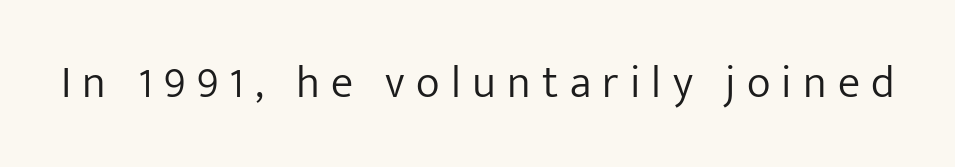
Does the lettering tilt? It doesn't — this is upright. The line texture is sparse and dotted thanks to wide tracking. Type without underlining. Does the type have serifs? No, each stem ends abruptly.
